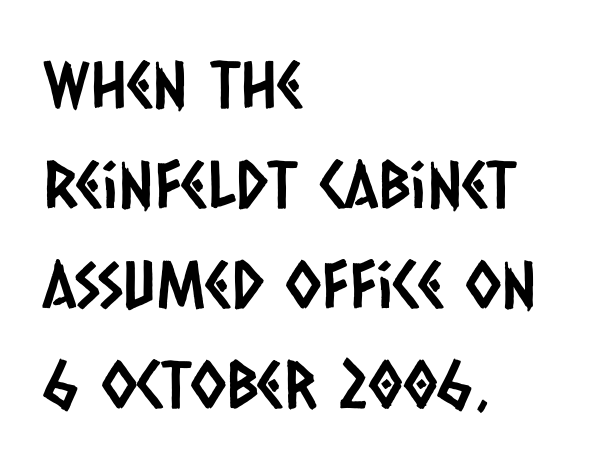
Q: Is the typeface a serif or a sans-serif typeface? A: Sans-serif.
Q: Is the text underlined? A: No.
Q: How is the paragraph aligned? A: Left-aligned.
Q: Is the spacing between letters normal or unusually wide? A: Normal.
Q: Is the spacing between lines tight, normal or loose? A: Normal.
Q: Width (condensed, normal, or wide)? A: Condensed.
Q: Stroke contrast? A: Low.
Q: x-height? A: Large.
Q: Monospaced? A: No.
